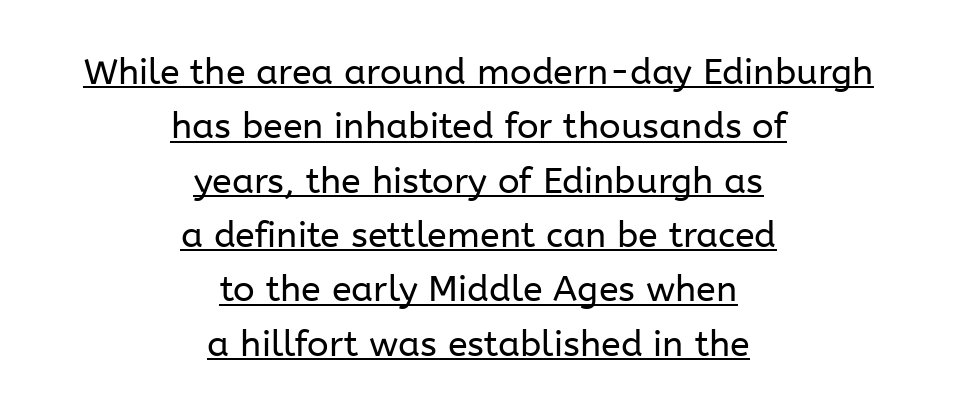
Nope, no serifs anywhere on these letters. Here the designer chose a conventional face with non-uniform glyph widths. The rendering positions every line midway between the sides. Decoration check: the copy is underlined. Letter spacing: default.
